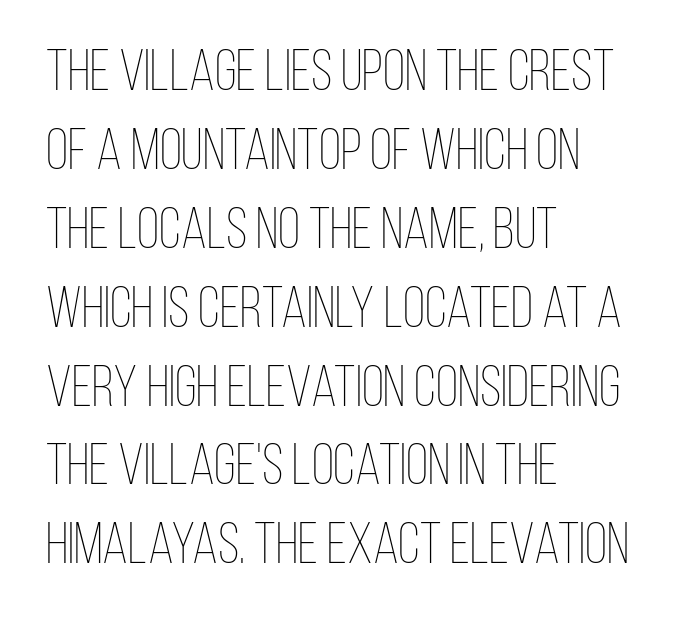
The baseline area is clear. A classic flush-left, rag-right setting is used for this passage. A typesetter would call this zero additional tracking. One glance says typical: line gaps are just what's usual. This is the regular roman posture of the typeface. This is not heavy type; no bold has been used.
